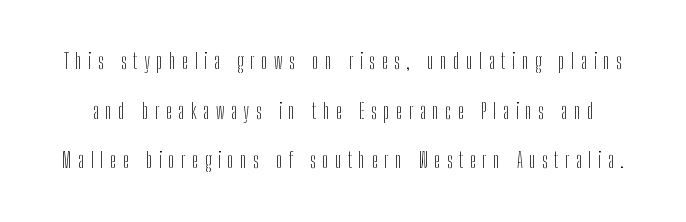
The image shows 21 px text type, upright; set loose line spacing (2.36x), unusually wide letter spacing (+0.31 em), not underlined.
